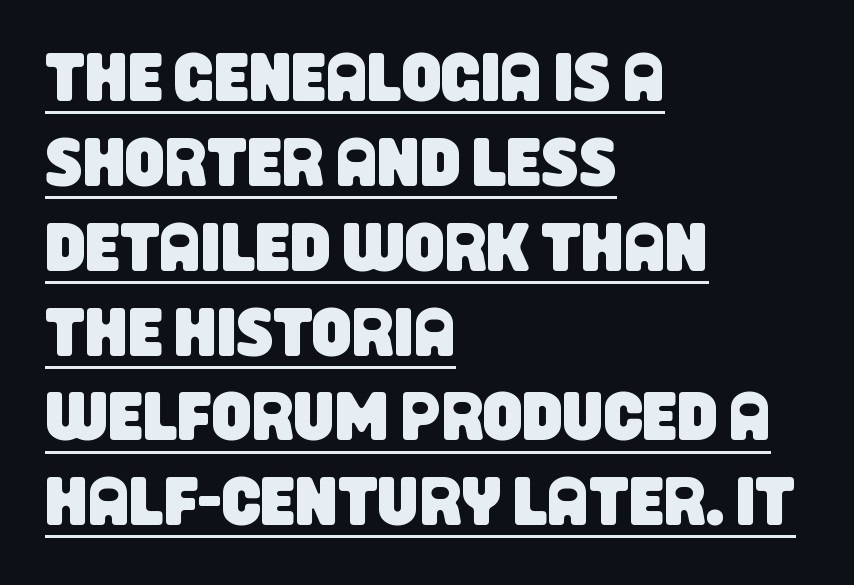
Q: Is the typeface a serif or a sans-serif typeface? A: Sans-serif.
Q: Is the text underlined? A: Yes.
Q: How is the paragraph aligned? A: Left-aligned.
Q: Is the spacing between letters normal or unusually wide? A: Normal.
Q: Width (condensed, normal, or wide)? A: Condensed.
Q: Stroke contrast? A: Low.
Q: x-height? A: Large.
Q: Monospaced? A: No.
